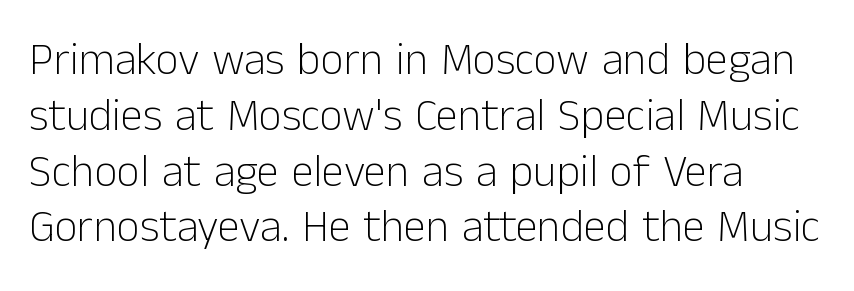
{"serif": "no", "italic": "no", "bold": "no", "weight": "light", "width": "normal", "stroke_contrast": "low", "x_height": "medium", "monospaced": "no", "underline": "no", "align": "left", "line_spacing_ratio": 1.24, "letter_spacing": "normal", "letter_spacing_em": 0.0, "glyph_px": 45}
